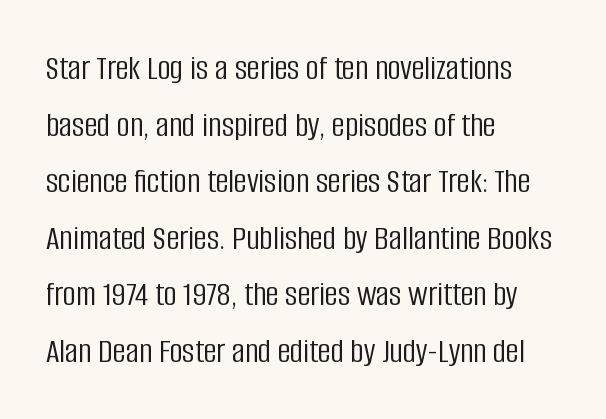
This sample has the flowing, uneven cadence of proportional lettering. Check where the strokes stop: nothing finishes them off — pure sans. Where is the straight margin? On the left. Summary of weight: not heavy and not bold. The passage shown has conventional tracking throughout. The zone under the glyphs is completely vacant.
